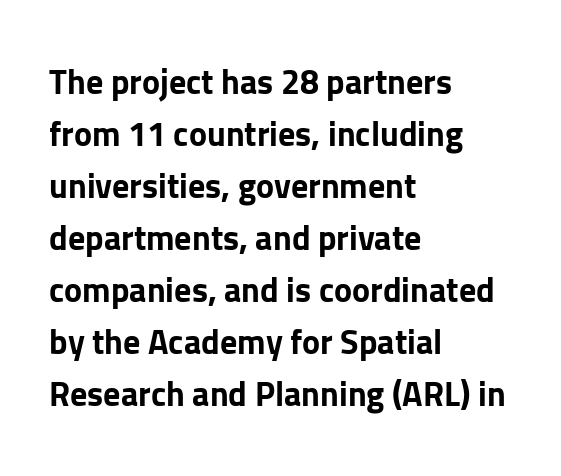
Q: Is the text bold? A: Yes.
Q: Is the text italic (slanted)? A: No, it is upright.
Q: Is the typeface a serif or a sans-serif typeface? A: Sans-serif.
Q: Is the text underlined? A: No.
Q: How is the paragraph aligned? A: Left-aligned.
Q: Is the spacing between letters normal or unusually wide? A: Normal.
Q: Is the spacing between lines tight, normal or loose? A: Normal.
Q: Width (condensed, normal, or wide)? A: Normal.
Q: Stroke contrast? A: Low.
Q: x-height? A: Medium.
Q: Monospaced? A: No.
